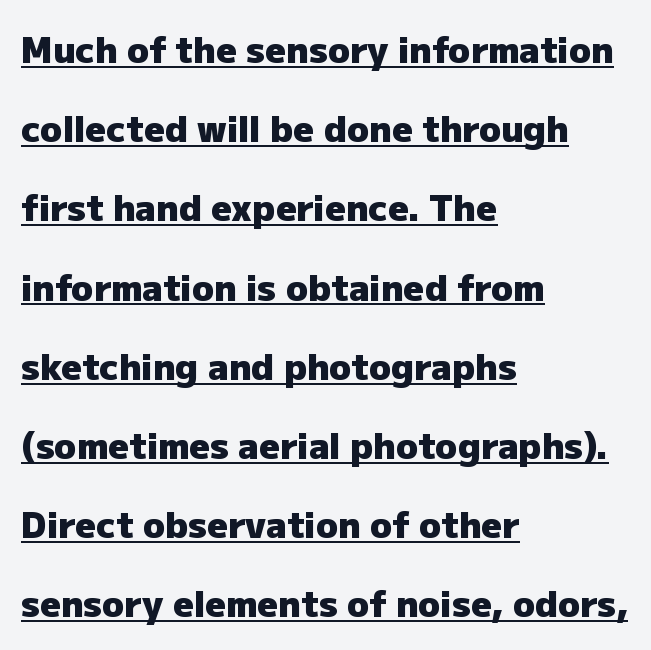
The image shows 36 px heavy sans-serif type, upright; set left-aligned, loose line spacing (2.2x), normal letter spacing, underlined; low stroke contrast and a medium x-height.
